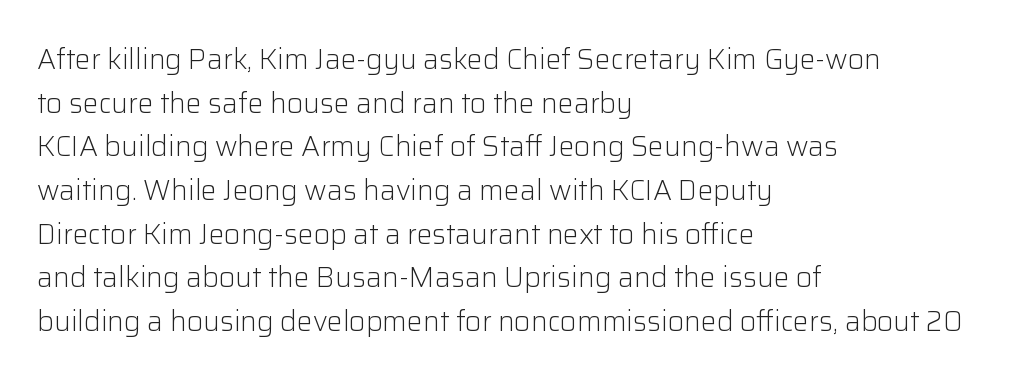
The image shows 28 px light sans-serif type, upright; set left-aligned, normal line spacing (1.56x), normal letter spacing, not underlined; low stroke contrast and a medium x-height.
